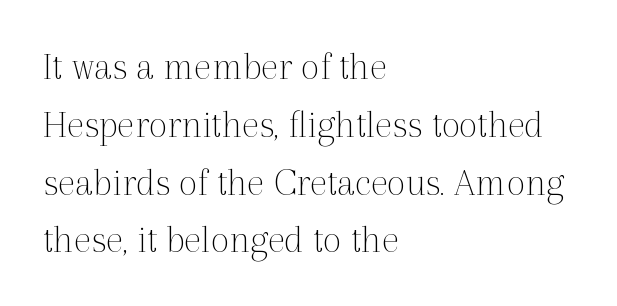
A typesetter would call this leading conventional body-copy spacing. This rendering leaves character spacing at its baseline value. Examine the stroke ends and you'll spot serifs. The typeface has the unassuming heft of standard copy or less. The rendering uses natural spacing where letterforms have individual widths. These lines are set flush left with a ragged right edge.
